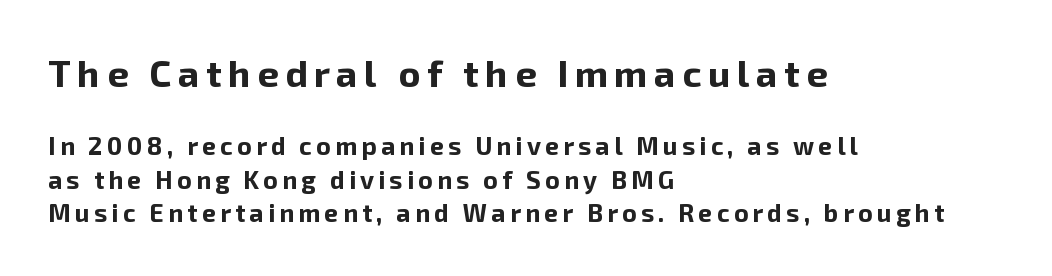
Q: Is the text bold? A: Yes.
Q: Is the text italic (slanted)? A: No, it is upright.
Q: Is the typeface a serif or a sans-serif typeface? A: Sans-serif.
Q: Is the text underlined? A: No.
Q: How is the paragraph aligned? A: Left-aligned.
Q: Is the spacing between lines tight, normal or loose? A: Normal.
Q: Which block of text is set in a larger size, the first (top) or the second (bottom)? A: The first (top) one.
Q: Width (condensed, normal, or wide)? A: Normal.
Q: Stroke contrast? A: Low.
Q: x-height? A: Medium.
Q: Monospaced? A: No.
